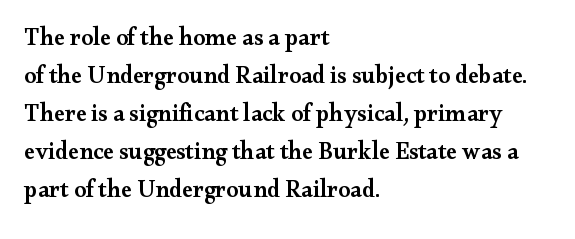
{"italic": "no", "bold": "semi", "underline": "no", "align": "left", "line_spacing": "normal", "line_spacing_ratio": 1.58, "letter_spacing": "normal", "letter_spacing_em": 0.0, "glyph_px": 24}
